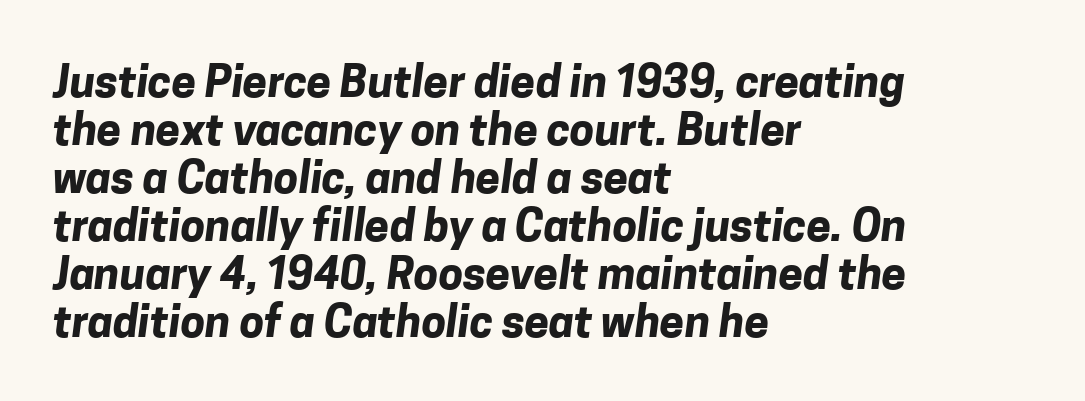
A typesetter would call this proportional, since set widths differ per character. Each line starts at the same left margin while the right side varies. The designer went with a sans here, leaving each stem footless. The letters sit at their default tracking, neither squeezed nor spread.
